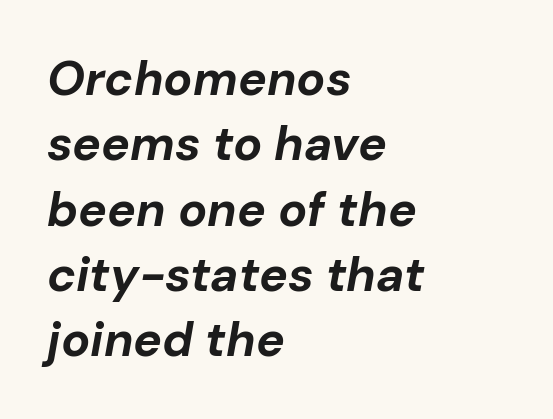
These lines are rendered in a variable-pitch font. The area under the type is left untouched. Characters follow at the spacing the type designer built in. If you measured baseline to baseline, you'd find a middling distance. A dark, heavy texture on the line: the type is bold.
